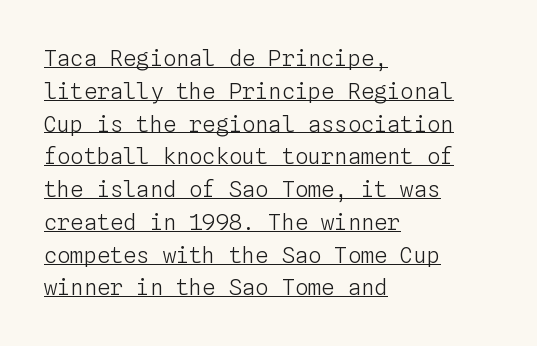
{"italic": "no", "bold": "no", "underline": "yes", "align": "left", "line_spacing": "normal", "line_spacing_ratio": 1.49, "letter_spacing": "normal", "letter_spacing_em": 0.0, "glyph_px": 22}
